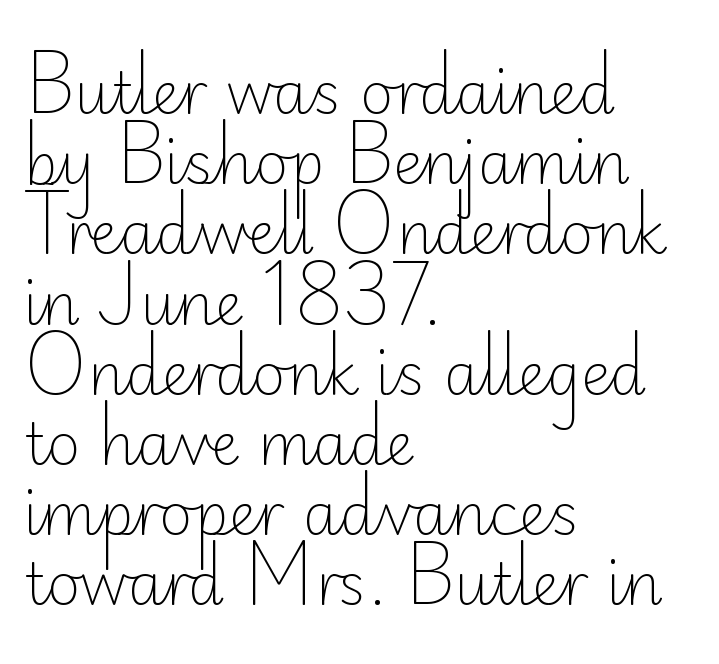
Q: Is the text bold? A: No.
Q: Is the text italic (slanted)? A: No, it is upright.
Q: Is the typeface a serif or a sans-serif typeface? A: Sans-serif.
Q: Is the text underlined? A: No.
Q: How is the paragraph aligned? A: Left-aligned.
Q: Is the spacing between letters normal or unusually wide? A: Normal.
Q: Width (condensed, normal, or wide)? A: Normal.
Q: Stroke contrast? A: Low.
Q: x-height? A: Small.
Q: Monospaced? A: No.
